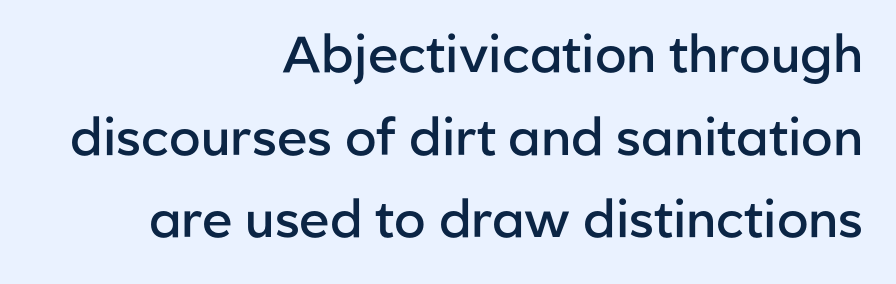
Q: Is the text bold? A: Semi-bold.
Q: Is the text italic (slanted)? A: No, it is upright.
Q: Is the typeface a serif or a sans-serif typeface? A: Sans-serif.
Q: Is the text underlined? A: No.
Q: How is the paragraph aligned? A: Right-aligned.
Q: Is the spacing between letters normal or unusually wide? A: Normal.
Q: Is the spacing between lines tight, normal or loose? A: Normal.
Q: Width (condensed, normal, or wide)? A: Normal.
Q: Stroke contrast? A: Low.
Q: x-height? A: Medium.
Q: Monospaced? A: No.
